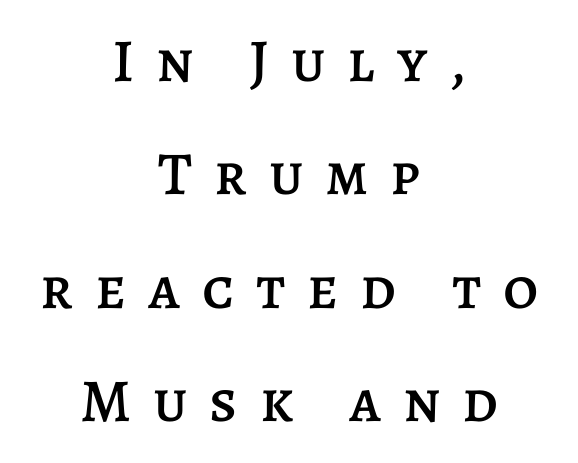
Q: Is the text italic (slanted)? A: No, it is upright.
Q: Is the text underlined? A: No.
Q: How is the paragraph aligned? A: Centered.
Q: Is the spacing between letters normal or unusually wide? A: Unusually wide.
Q: Width (condensed, normal, or wide)? A: Normal.
Q: Stroke contrast? A: Low.
Q: x-height? A: Large.
Q: Monospaced? A: No.
